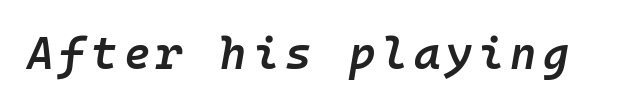
The rendering uses typewriter-style spacing with identical character cells. Descender tails drop into unmarked territory. Observe the lean: these are italic letterforms. Typographic density is moderately raised because the face is semibold.
